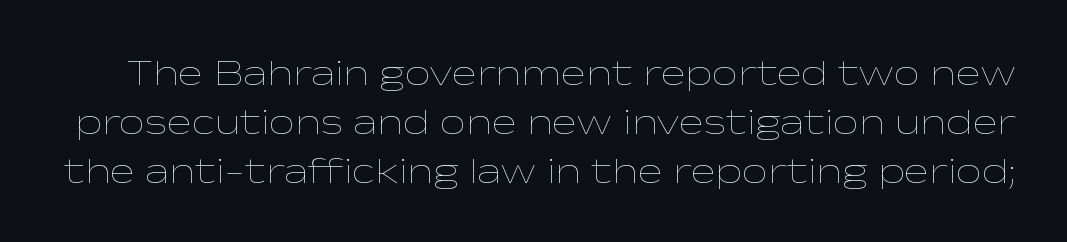
The image shows 37 px thin, wide type, upright; set normal line spacing (1.32x), normal letter spacing, not underlined; low stroke contrast and a medium x-height.
